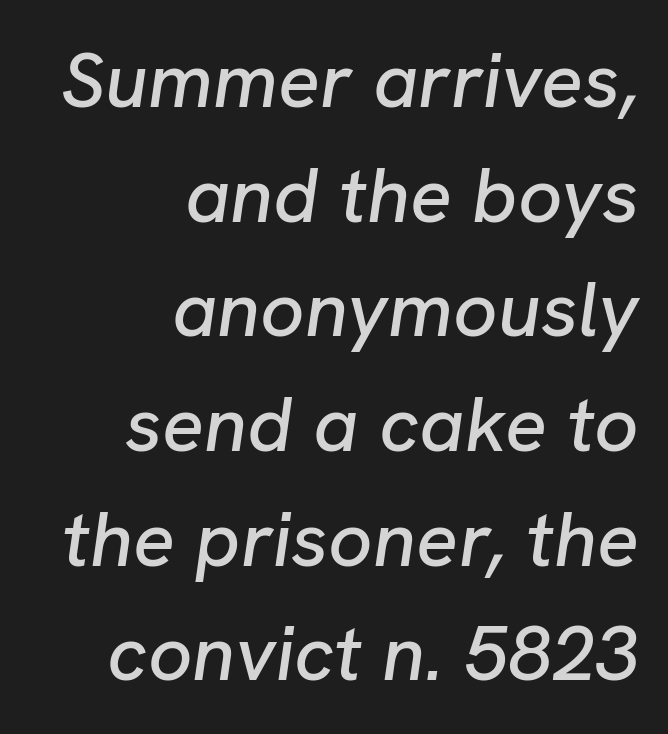
{"italic": "yes", "lean": "right", "slant_degrees": 8, "width": "normal", "stroke_contrast": "low", "x_height": "medium", "monospaced": "no", "underline": "no", "align": "right", "line_spacing": "normal", "line_spacing_ratio": 1.47, "letter_spacing": "normal", "letter_spacing_em": 0.0, "glyph_px": 78}
